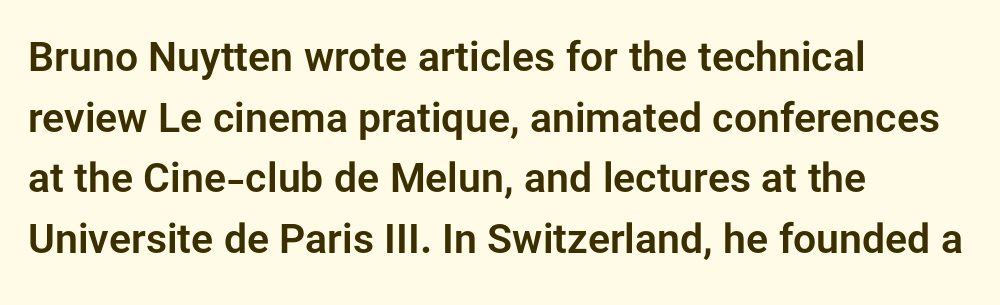
A roman cut, with each character standing at attention. Nothing sits at the stroke ends, so this counts as sans-serif. Just letters on the line, the space beneath them empty. Evenly set lines give the paragraph a standard silhouette. Left-aligned paragraph, ragged on the right. Compared with typical body copy, the letter spacing here is the same.
